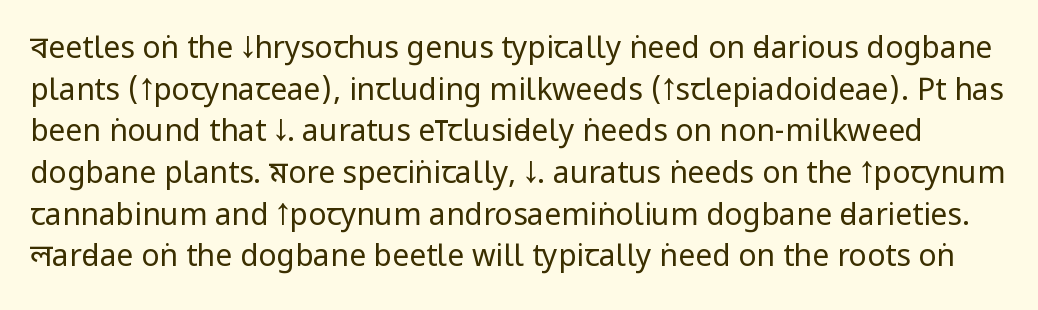
Q: Is the text bold? A: No.
Q: Is the text italic (slanted)? A: No, it is upright.
Q: Is the typeface a serif or a sans-serif typeface? A: Sans-serif.
Q: Is the text underlined? A: No.
Q: Is the spacing between letters normal or unusually wide? A: Normal.
Q: Is the spacing between lines tight, normal or loose? A: Normal.
Q: Width (condensed, normal, or wide)? A: Condensed.
Q: Stroke contrast? A: Low.
Q: x-height? A: Large.
Q: Monospaced? A: No.
